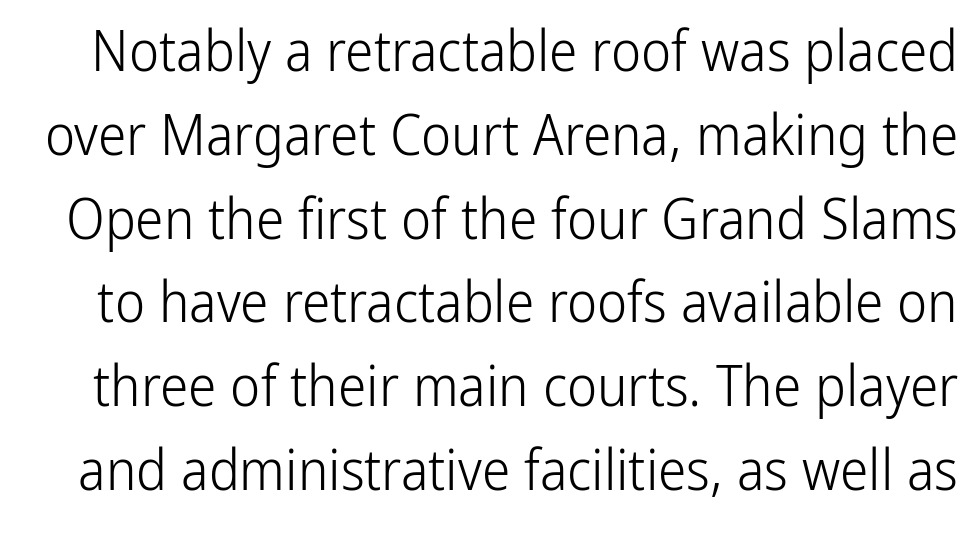
The image shows 57 px light, condensed sans-serif type, upright; set normal line spacing (1.47x), normal letter spacing, not underlined; low stroke contrast and a medium x-height.
